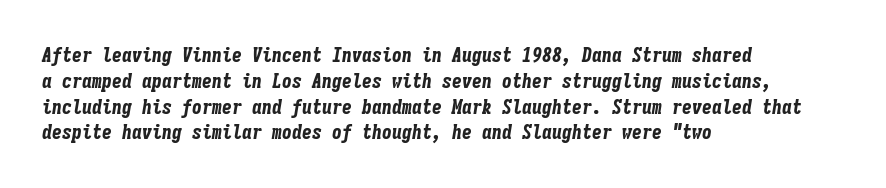
Q: Is the text bold? A: Yes.
Q: Is the text italic (slanted)? A: Yes, it leans right by about 9 degrees.
Q: Is the text underlined? A: No.
Q: How is the paragraph aligned? A: Left-aligned.
Q: Is the spacing between letters normal or unusually wide? A: Normal.
Q: Is the spacing between lines tight, normal or loose? A: Normal.
